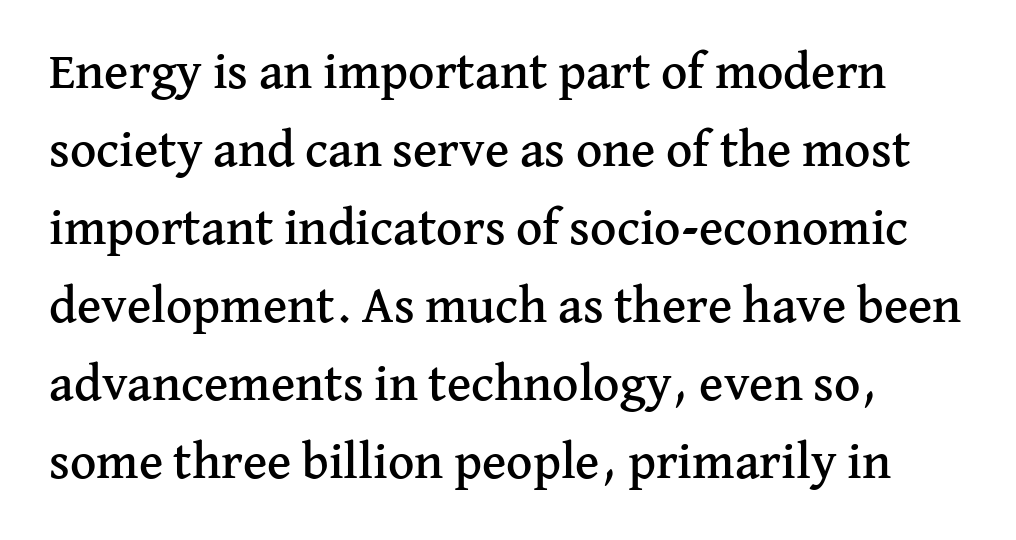
Q: Is the text italic (slanted)? A: No, it is upright.
Q: Is the typeface a serif or a sans-serif typeface? A: Serif.
Q: Is the text underlined? A: No.
Q: Is the spacing between letters normal or unusually wide? A: Normal.
Q: Is the spacing between lines tight, normal or loose? A: Normal.
Q: Width (condensed, normal, or wide)? A: Normal.
Q: Stroke contrast? A: Medium.
Q: x-height? A: Medium.
Q: Monospaced? A: No.
